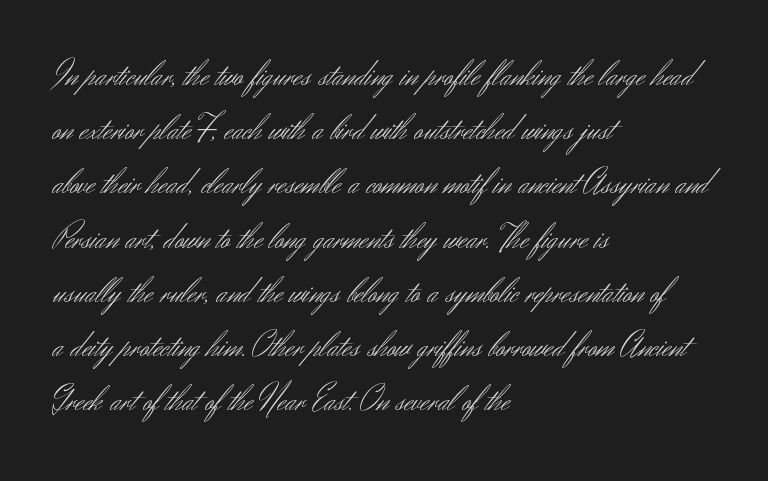
{"serif": "no", "bold": "no", "weight": "light", "width": "normal", "stroke_contrast": "medium", "x_height": "small", "monospaced": "no", "underline": "no", "align": "left", "line_spacing": "normal", "line_spacing_ratio": 1.55, "letter_spacing": "normal", "letter_spacing_em": 0.0, "glyph_px": 35}
